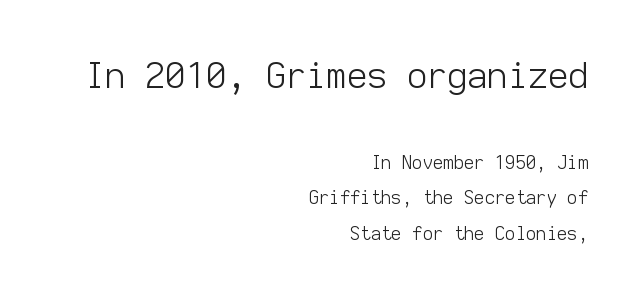
{"serif": "no", "italic": "no", "bold": "no", "weight": "light", "width": "normal", "stroke_contrast": "low", "x_height": "medium", "monospaced": "yes", "underline": "no", "align": "right", "line_spacing": "loose", "line_spacing_ratio": 1.99, "letter_spacing": "normal", "letter_spacing_em": 0.0, "larger_block": "first", "size_ratio": 1.94, "glyph_px": 35}
